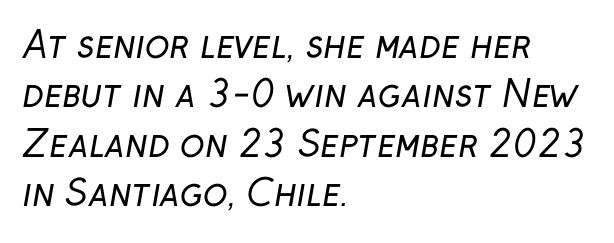
The image shows 36 px regular-weight sans-serif type; set left-aligned, normal line spacing (1.37x), normal letter spacing, not underlined; low stroke contrast and a medium x-height.
